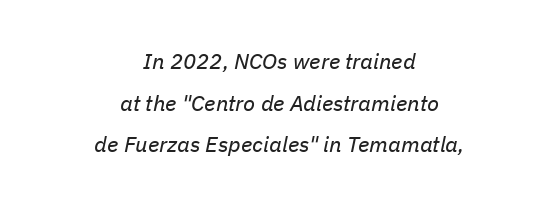
Q: Is the text bold? A: No.
Q: Is the text italic (slanted)? A: Yes, it leans right by about 11 degrees.
Q: Is the text underlined? A: No.
Q: How is the paragraph aligned? A: Centered.
Q: Is the spacing between letters normal or unusually wide? A: Normal.
